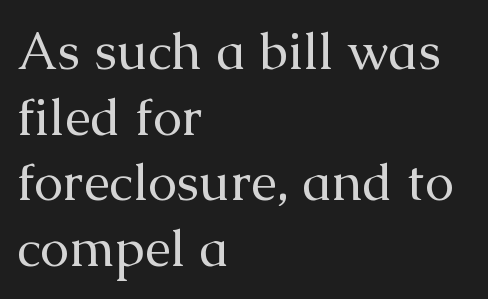
Q: Is the text bold? A: No.
Q: Is the text italic (slanted)? A: No, it is upright.
Q: Is the typeface a serif or a sans-serif typeface? A: Serif.
Q: Is the text underlined? A: No.
Q: How is the paragraph aligned? A: Left-aligned.
Q: Is the spacing between letters normal or unusually wide? A: Normal.
Q: Is the spacing between lines tight, normal or loose? A: Normal.
Q: Width (condensed, normal, or wide)? A: Normal.
Q: Stroke contrast? A: Medium.
Q: x-height? A: Medium.
Q: Monospaced? A: No.
